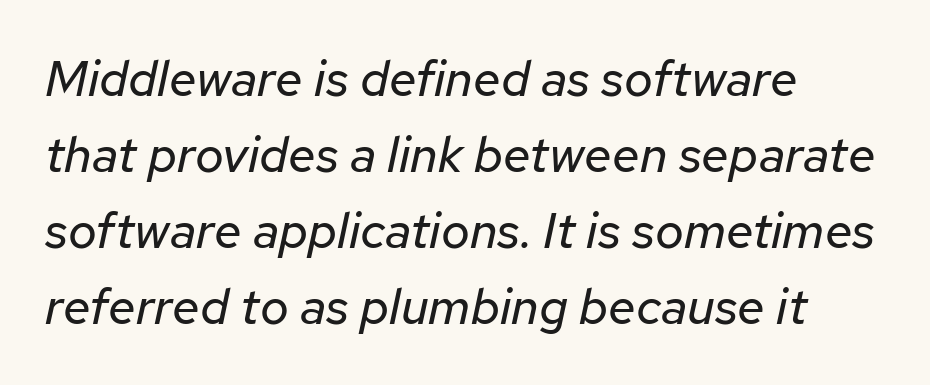
This sample uses an oblique cut, with every glyph tilted off the vertical. Think standard paragraph weight, or any step lighter than that. Note the varied advance widths — an 'i' is clearly narrower than an 'm'. Underlining? Definitely not there. Vertical spacing — default.
